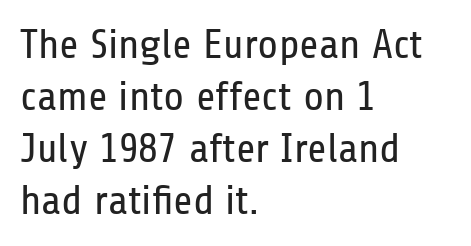
{"serif": "no", "italic": "no", "bold": "no", "weight": "regular", "width": "condensed", "stroke_contrast": "low", "x_height": "medium", "monospaced": "no", "underline": "no", "align": "left", "line_spacing_ratio": 1.24, "letter_spacing": "normal", "letter_spacing_em": 0.0, "glyph_px": 42}
